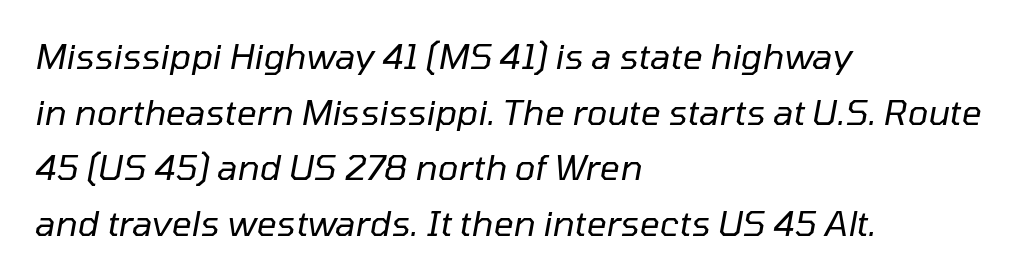
The image shows 35 px regular-weight type, italic (leaning right); set left-aligned, normal line spacing (1.59x), normal letter spacing, not underlined; low stroke contrast and a medium x-height.
